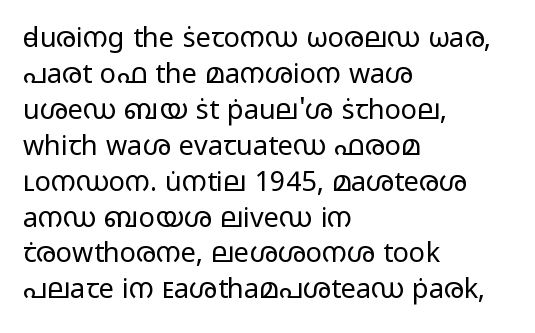
The image shows 27 px text type, upright; set left-aligned, normal line spacing (1.33x), normal letter spacing, not underlined.
